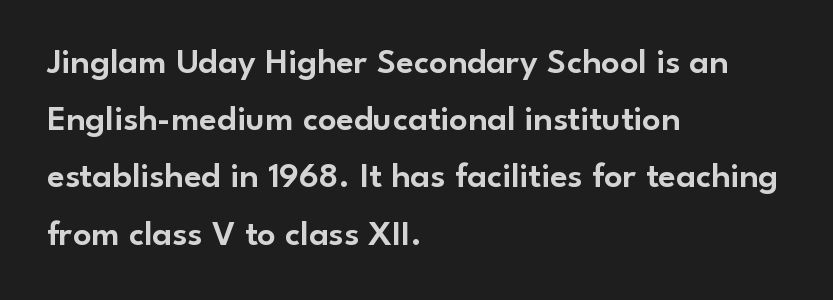
The paragraph shown leans on its left margin. These lines are composed in type without serifs. The tracking reads as untouched default to a designer's eye. A typesetter would call this proportional, since set widths differ per character. Decoration check: the copy has no underline.
